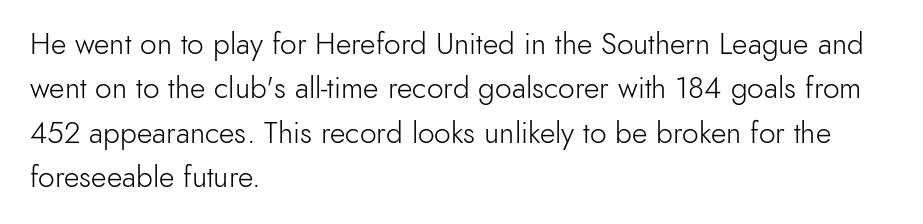
The typeface has the unassuming heft of standard copy or less. Notice how descenders clear the ascenders below comfortably — that's standard leading. Upright lettering throughout. The face used here is proportionally spaced, like ordinary book or web type. No word sits above an underline.
